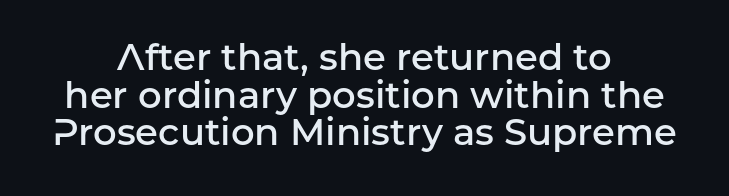
Is this a fixed-width face? No — the glyphs have proportional, varying widths. Is this a sans? Yes — the strokes have no serifs. Standard letterfit; no display-style spreading of the glyphs. The paragraph has two soft edges and a firm central axis. When letters stand straight like this, we call the style roman or upright. The space between consecutive lines is stingy.
